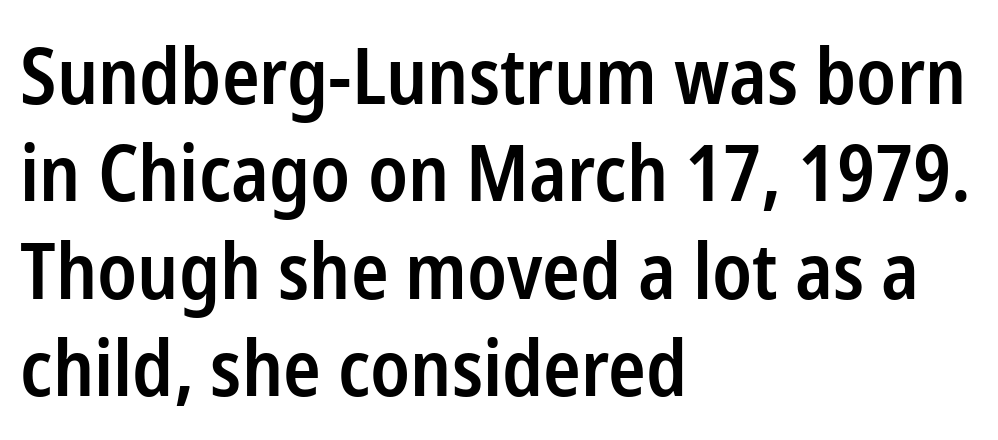
Q: Is the text bold? A: Semi-bold.
Q: Is the text italic (slanted)? A: No, it is upright.
Q: Is the typeface a serif or a sans-serif typeface? A: Sans-serif.
Q: Is the text underlined? A: No.
Q: How is the paragraph aligned? A: Left-aligned.
Q: Is the spacing between letters normal or unusually wide? A: Normal.
Q: Is the spacing between lines tight, normal or loose? A: Normal.
Q: Width (condensed, normal, or wide)? A: Condensed.
Q: Stroke contrast? A: Low.
Q: x-height? A: Medium.
Q: Monospaced? A: No.
